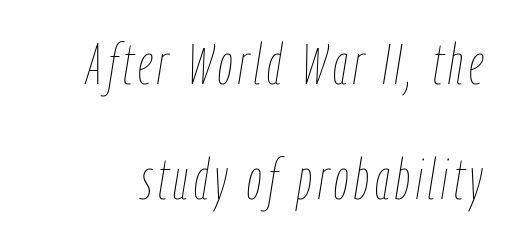
Q: Is the text bold? A: No.
Q: Is the text italic (slanted)? A: Yes, it leans right by about 9 degrees.
Q: Is the text underlined? A: No.
Q: Is the spacing between lines tight, normal or loose? A: Loose.
Q: Width (condensed, normal, or wide)? A: Condensed.
Q: Stroke contrast? A: Low.
Q: x-height? A: Medium.
Q: Monospaced? A: No.
